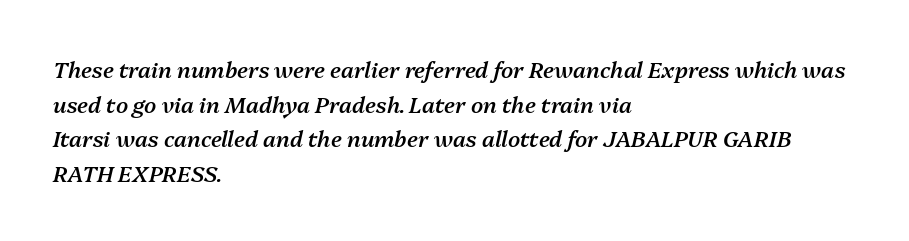
The image shows 22 px text type, italic (leaning right); set left-aligned, normal line spacing (1.57x), normal letter spacing, not underlined.
